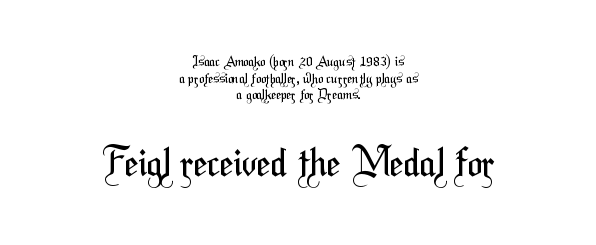
The image shows 39 px regular-weight, condensed sans-serif type; set centered, line spacing 1.18x, normal letter spacing, not underlined; the second (bottom) block is 2.79x larger; medium stroke contrast and a medium x-height.
